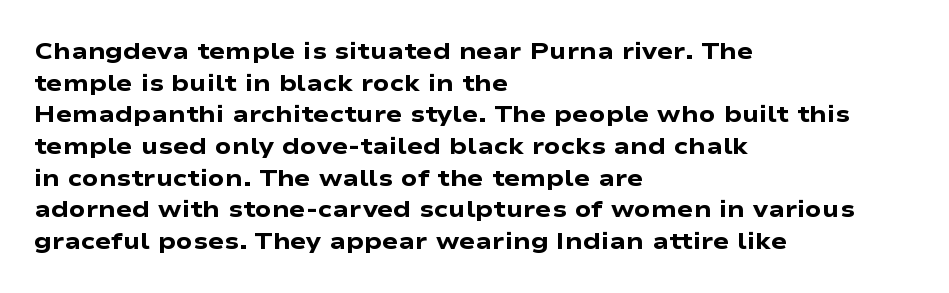
The image shows 24 px bold type, upright; set left-aligned, normal line spacing (1.32x), normal letter spacing, not underlined.
